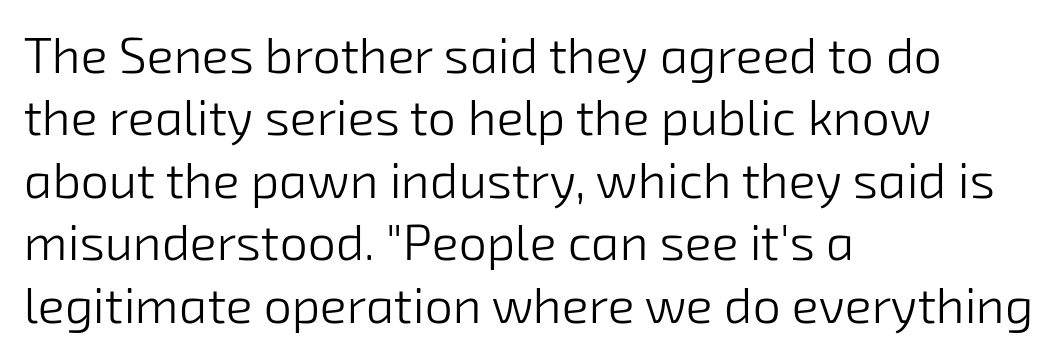
Q: Is the text bold? A: No.
Q: Is the typeface a serif or a sans-serif typeface? A: Sans-serif.
Q: Is the text underlined? A: No.
Q: How is the paragraph aligned? A: Left-aligned.
Q: Is the spacing between letters normal or unusually wide? A: Normal.
Q: Is the spacing between lines tight, normal or loose? A: Normal.
Q: Width (condensed, normal, or wide)? A: Normal.
Q: Stroke contrast? A: Low.
Q: x-height? A: Medium.
Q: Monospaced? A: No.
